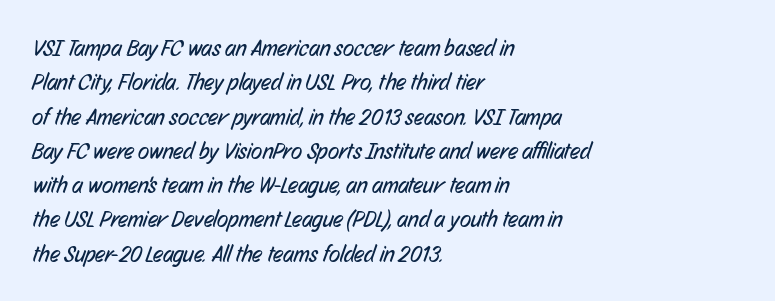
{"bold": "no", "underline": "no", "align": "left", "line_spacing": "normal", "line_spacing_ratio": 1.49, "letter_spacing": "normal", "letter_spacing_em": 0.0, "glyph_px": 23}
